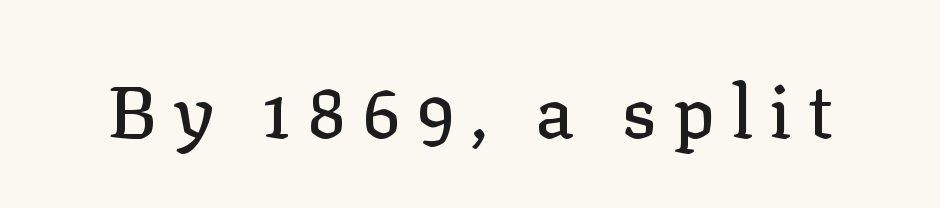
{"serif": "yes", "italic": "no", "width": "normal", "stroke_contrast": "low", "x_height": "medium", "monospaced": "no", "underline": "no", "letter_spacing": "wide", "letter_spacing_em": 0.22, "glyph_px": 73}
